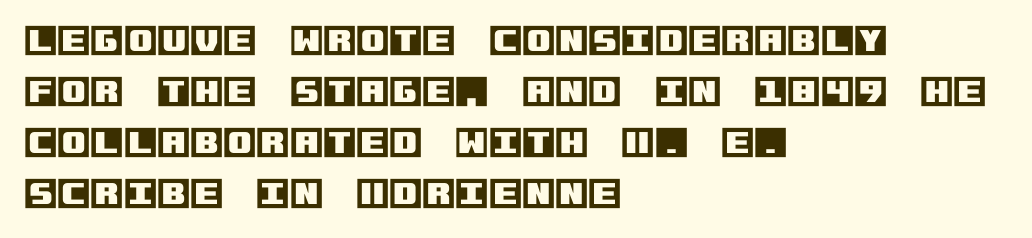
The lettering stays uniformly vertical, giving the passage a roman look. Is there much room between lines? A standard amount, neither cramped nor airy. The horizontal fit of the characters is conventional and even. Caption: multi-line text, flush left, ragged right. Unmarked baselines from the first word to the last.
